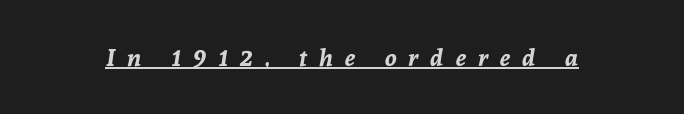
This is heavy type, rendered in bold. Observe the lean: these are italic letterforms. This sample carries an underscore along the baseline area. Students, note that the glyphs here are deliberately spaced far apart.
